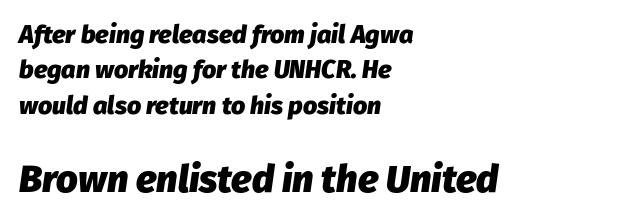
Q: Is the text bold? A: Yes.
Q: Is the text italic (slanted)? A: Yes, it leans right by about 8 degrees.
Q: Is the text underlined? A: No.
Q: How is the paragraph aligned? A: Left-aligned.
Q: Is the spacing between letters normal or unusually wide? A: Normal.
Q: Is the spacing between lines tight, normal or loose? A: Normal.
Q: Which block of text is set in a larger size, the first (top) or the second (bottom)? A: The second (bottom) one.
Q: Width (condensed, normal, or wide)? A: Normal.
Q: Stroke contrast? A: Low.
Q: x-height? A: Medium.
Q: Monospaced? A: No.
